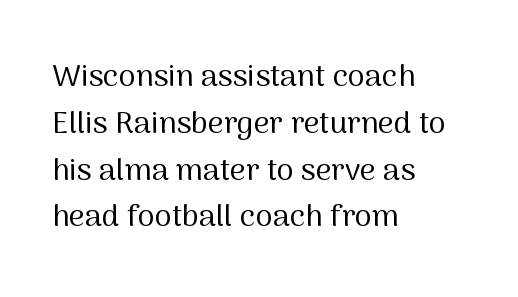
The paragraph has a hard left edge and a soft right edge. Rule under the text: the space is simply empty. Inter-character spacing is left at the font's built-in metrics. The text was rendered using a sans face with plain stroke endings.
